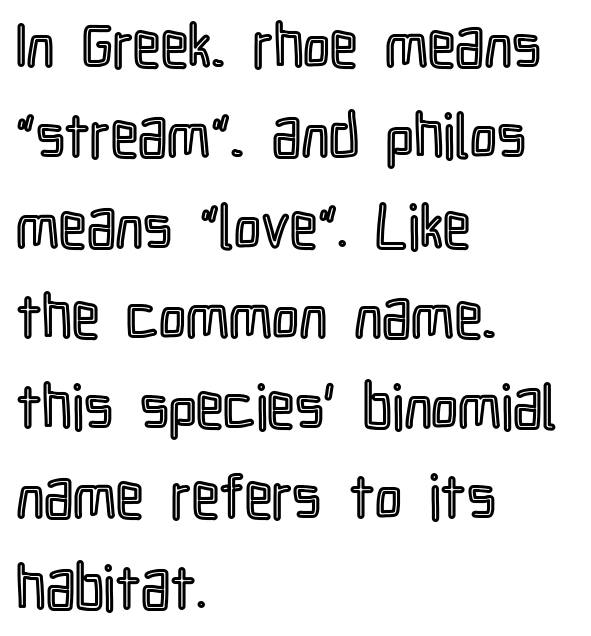
{"italic": "no", "width": "condensed", "x_height": "medium", "monospaced": "no", "underline": "no", "align": "left", "line_spacing": "normal", "line_spacing_ratio": 1.48, "letter_spacing": "normal", "letter_spacing_em": 0.0, "glyph_px": 61}
